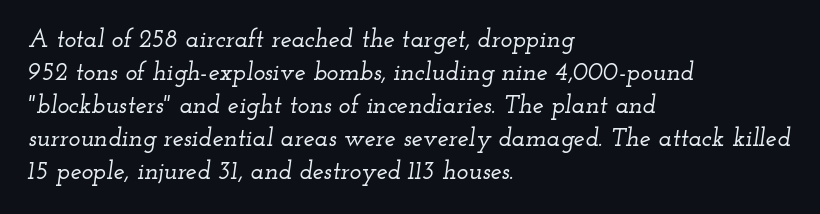
{"italic": "yes", "lean": "right", "slant_degrees": 12, "underline": "no", "align": "left", "line_spacing": "normal", "line_spacing_ratio": 1.32, "letter_spacing": "normal", "letter_spacing_em": 0.0, "glyph_px": 25}
